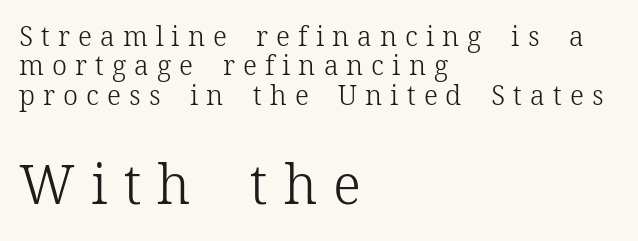
Each row of text sits above clean, open space. The strokes are not fattened; the text isn't bold. The more generous point size was reserved for the lower chunk. The letters carry serifs — small finishing strokes at the ends of their stems.
